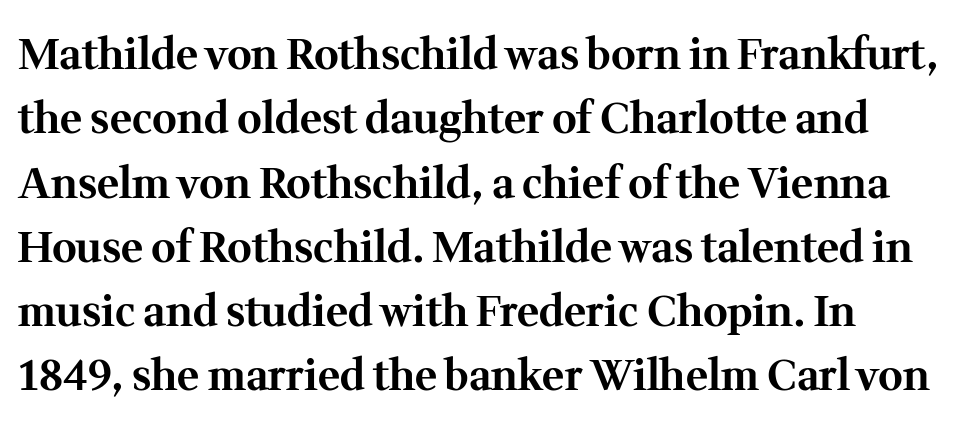
Examine the stroke ends and you'll spot serifs. Does the weight exceed regular? Yes, all the way to bold. One glance says typical: line gaps are just what's usual. A typesetter would call this proportional, since set widths differ per character. Posture: upright roman. Observe the ordinary spacing: letters are neighbours, not strangers.
